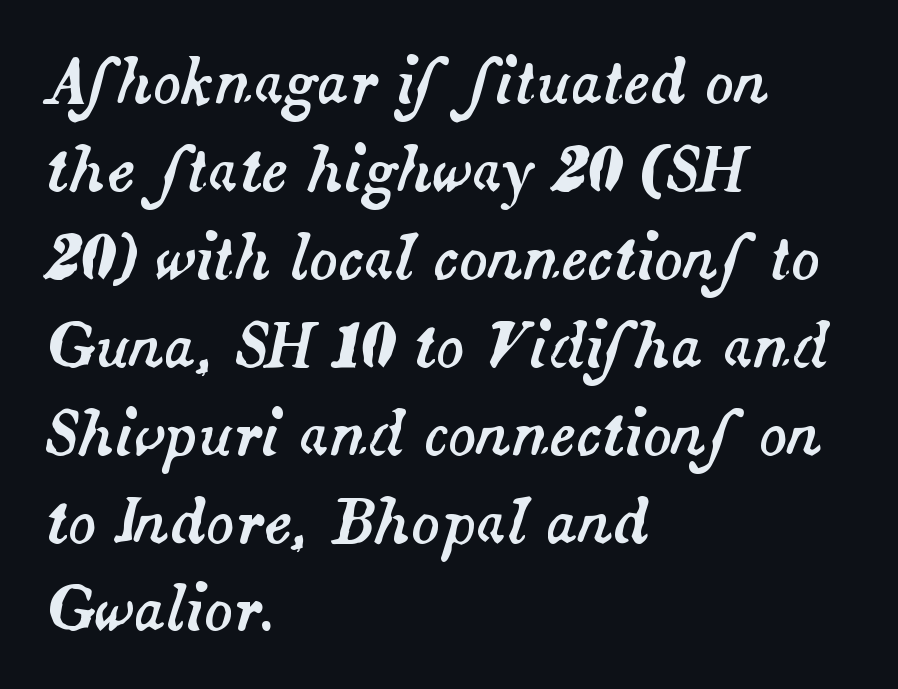
{"italic": "yes", "lean": "right", "slant_degrees": 14, "width": "normal", "stroke_contrast": "medium", "x_height": "small", "monospaced": "no", "underline": "no", "align": "left", "line_spacing": "normal", "line_spacing_ratio": 1.49, "letter_spacing": "normal", "letter_spacing_em": 0.0, "glyph_px": 59}
